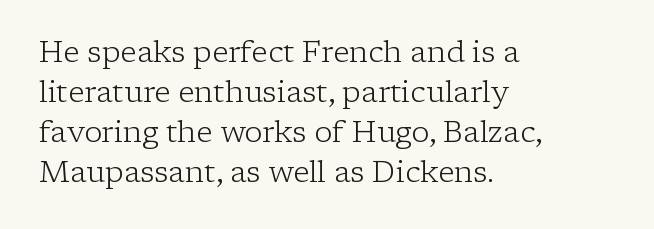
Stroke thickness stays within the range of a standard reading face or lighter. The specimen reads as upright at a glance. Rule under the text: the space is simply empty. Letterform terminals end in serifs throughout the passage.
